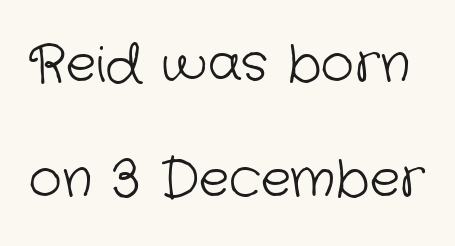
Standard letterfit; no display-style spreading of the glyphs. Varying glyph widths throughout — classic text-font behaviour. The font is comparable to plain body text, perhaps lighter. One glance says open: line gaps are wider than usual. Classification — sans serif.
